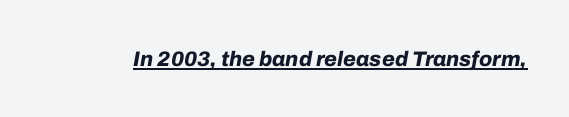
A typesetter would mark this as italic. The horizontal fit of the characters is conventional and even. These characters rest on top of a visible drawn line. Students, this is bold: see how much ink each stroke carries.
